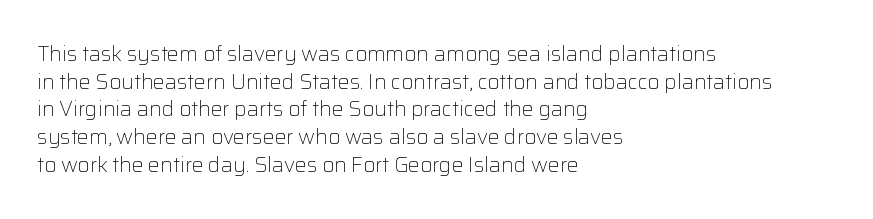
Every stem runs plumb, perpendicular to the baseline. Leftover space on each line is placed entirely after the last word. Check the space under the baseline: it is left empty. This reads as an unemphasized weight, regular at the heaviest. Caption: standard tracking, unaltered.
